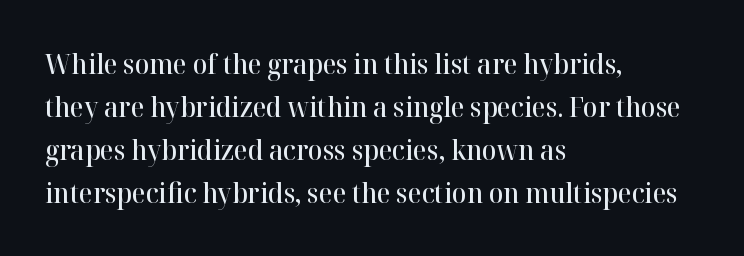
Decoration check: the copy has no underline. A classic flush-left, rag-right setting is used for this passage. Notice how descenders clear the ascenders below comfortably — that's standard leading. Tracking value appears to be zero — textbook default spacing.
